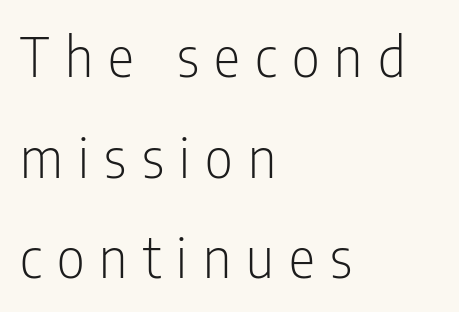
Weight class: somewhere from thin through regular. Characters remain perfectly vertical along every line. Caption: multi-line text, flush left, ragged right. The face used here is proportionally spaced, like ordinary book or web type.
